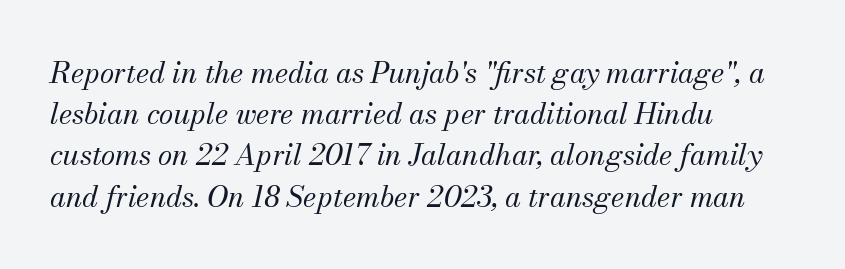
Q: Is the text bold? A: No.
Q: Is the text italic (slanted)? A: Yes, it leans right by about 13 degrees.
Q: Is the typeface a serif or a sans-serif typeface? A: Serif.
Q: Is the text underlined? A: No.
Q: How is the paragraph aligned? A: Left-aligned.
Q: Is the spacing between letters normal or unusually wide? A: Normal.
Q: Is the spacing between lines tight, normal or loose? A: Normal.
Q: Width (condensed, normal, or wide)? A: Normal.
Q: Stroke contrast? A: Medium.
Q: x-height? A: Small.
Q: Monospaced? A: No.
